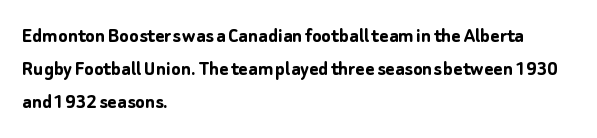
The image shows 22 px bold type, upright; set left-aligned, normal line spacing (1.51x), normal letter spacing, not underlined.
